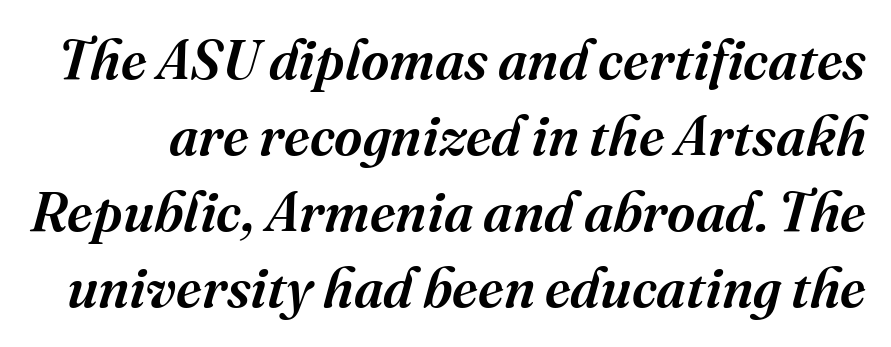
Each glyph is drawn with semibold strokes, heavier than normal yet not fully bold. The text was rendered using a seriffed face with decorative stroke endings. Varying glyph widths throughout — classic text-font behaviour. There is no visible air inserted between adjacent glyphs. The specimen omits any rule beneath the text block's lines.
